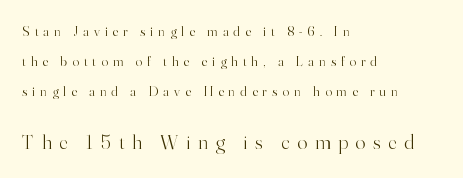
The image shows 21 px text type, upright; set left-aligned, loose line spacing (2.13x), unusually wide letter spacing (+0.36 em), not underlined; the second (bottom) block is 1.5x larger.
